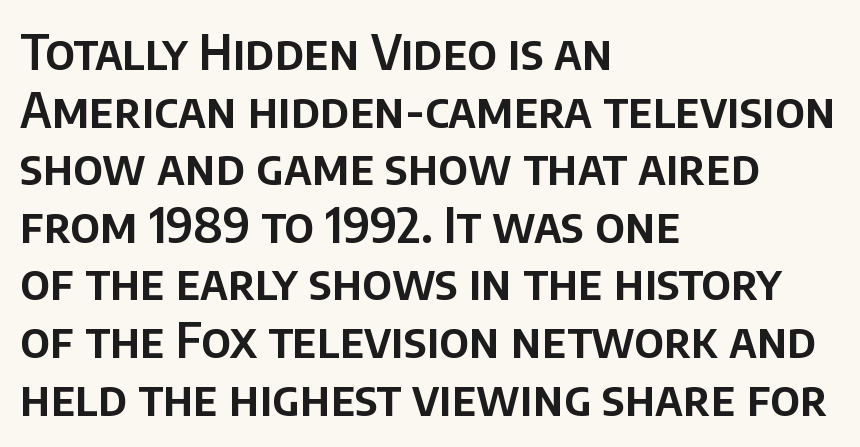
{"serif": "no", "italic": "no", "width": "normal", "stroke_contrast": "low", "x_height": "large", "monospaced": "no", "underline": "no", "align": "left", "line_spacing_ratio": 1.2, "letter_spacing": "normal", "letter_spacing_em": 0.0, "glyph_px": 48}
